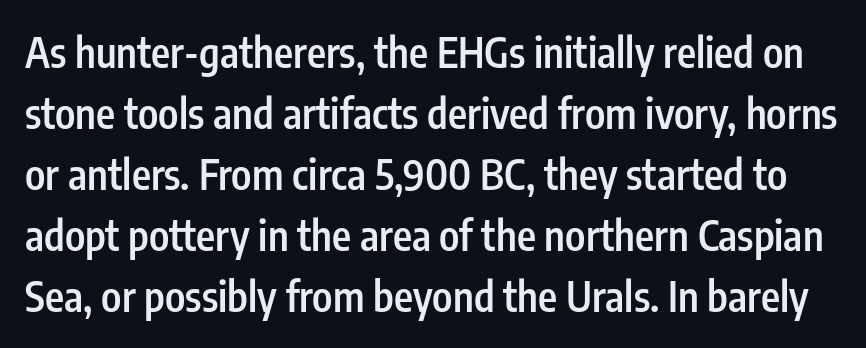
The image shows 41 px semibold, condensed sans-serif type, upright; set normal line spacing (1.49x), normal letter spacing, not underlined; low stroke contrast and a medium x-height.
